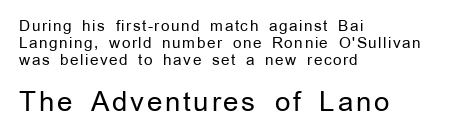
The paragraph has a hard left edge and a soft right edge. Horizontal bands of white between lines are thin slivers. Which of the two is more prominent by size? The second, at the bottom. This sample uses an upright cut, with every glyph sitting square on the baseline.
